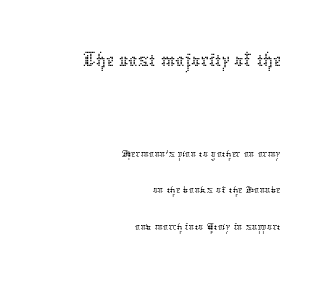
Q: Is the text bold? A: No.
Q: Is the text italic (slanted)? A: No, it is upright.
Q: Is the text underlined? A: No.
Q: How is the paragraph aligned? A: Right-aligned.
Q: Is the spacing between letters normal or unusually wide? A: Normal.
Q: Is the spacing between lines tight, normal or loose? A: Normal.
Q: Which block of text is set in a larger size, the first (top) or the second (bottom)? A: The first (top) one.
Q: Width (condensed, normal, or wide)? A: Normal.
Q: Stroke contrast? A: Low.
Q: x-height? A: Medium.
Q: Monospaced? A: No.
